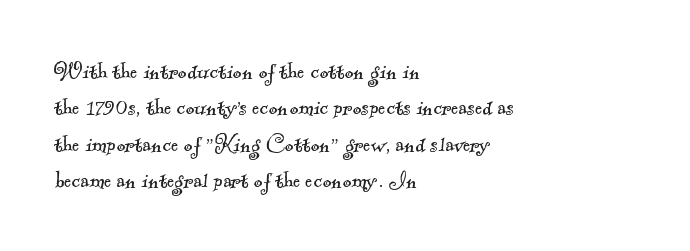
{"bold": "no", "underline": "no", "align": "left", "line_spacing": "normal", "line_spacing_ratio": 1.35, "letter_spacing": "normal", "letter_spacing_em": 0.0, "glyph_px": 27}
